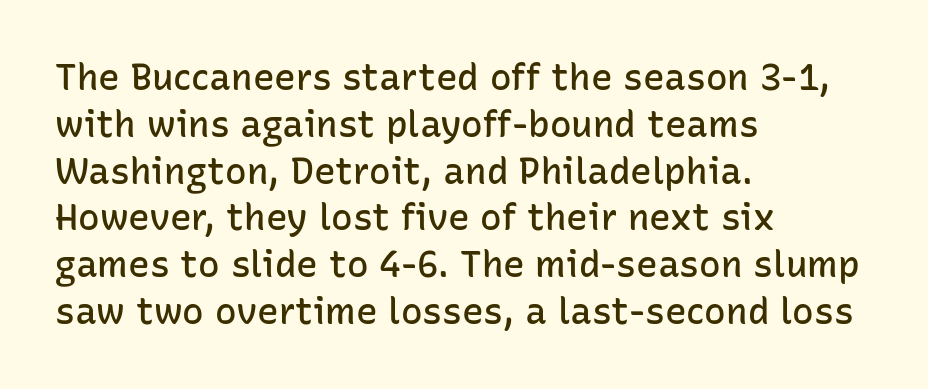
Q: Is the text bold? A: Semi-bold.
Q: Is the text italic (slanted)? A: No, it is upright.
Q: Is the typeface a serif or a sans-serif typeface? A: Sans-serif.
Q: Is the text underlined? A: No.
Q: How is the paragraph aligned? A: Left-aligned.
Q: Is the spacing between letters normal or unusually wide? A: Normal.
Q: Is the spacing between lines tight, normal or loose? A: Normal.
Q: Width (condensed, normal, or wide)? A: Normal.
Q: Stroke contrast? A: Low.
Q: x-height? A: Medium.
Q: Monospaced? A: No.
